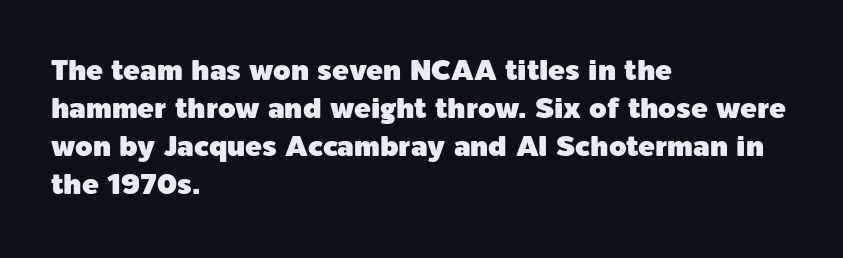
Q: Is the text italic (slanted)? A: No, it is upright.
Q: Is the typeface a serif or a sans-serif typeface? A: Sans-serif.
Q: Is the text underlined? A: No.
Q: How is the paragraph aligned? A: Left-aligned.
Q: Is the spacing between letters normal or unusually wide? A: Normal.
Q: Is the spacing between lines tight, normal or loose? A: Normal.
Q: Width (condensed, normal, or wide)? A: Normal.
Q: x-height? A: Medium.
Q: Monospaced? A: No.
